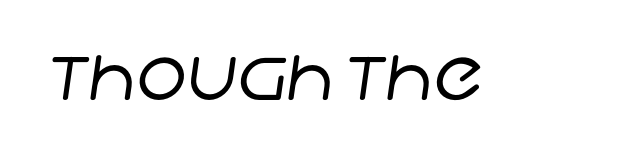
The image shows 69 px regular-weight sans-serif type; set normal letter spacing, not underlined; low stroke contrast and a large x-height.
